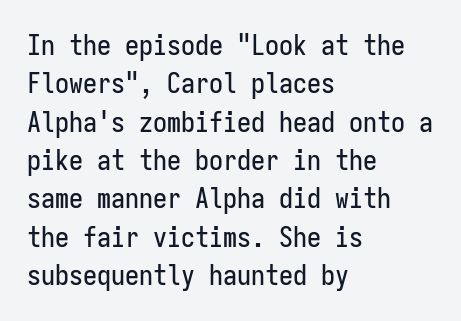
A sans-serif font was chosen for this passage. The leading is moderate, giving the passage an even texture. These lines are rendered in a fixed-pitch font. Just letters on the line, the space beneath them empty.
